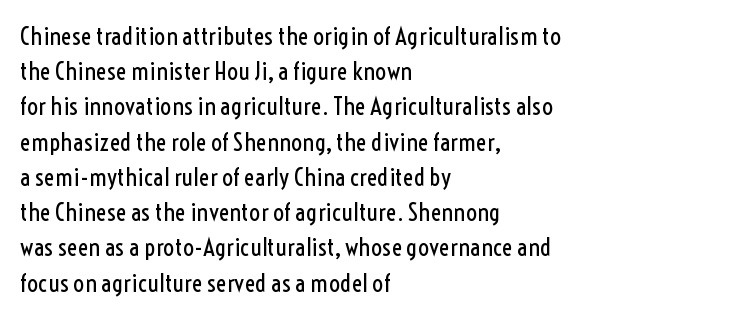
Weight: not bold — regular or lighter. Summary of vertical rhythm: regular, with standard interline spacing. Italic? Not at all — the glyphs are vertical. Words appear dense and cohesive because spacing is normal. Glance below the letters and you will spot only blank space.
